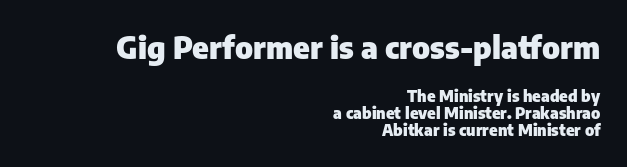
Q: Is the text bold? A: Yes.
Q: Is the text italic (slanted)? A: No, it is upright.
Q: Is the typeface a serif or a sans-serif typeface? A: Sans-serif.
Q: Is the text underlined? A: No.
Q: How is the paragraph aligned? A: Right-aligned.
Q: Is the spacing between letters normal or unusually wide? A: Normal.
Q: Is the spacing between lines tight, normal or loose? A: Tight.
Q: Which block of text is set in a larger size, the first (top) or the second (bottom)? A: The first (top) one.
Q: Width (condensed, normal, or wide)? A: Normal.
Q: Stroke contrast? A: Low.
Q: x-height? A: Medium.
Q: Monospaced? A: No.
